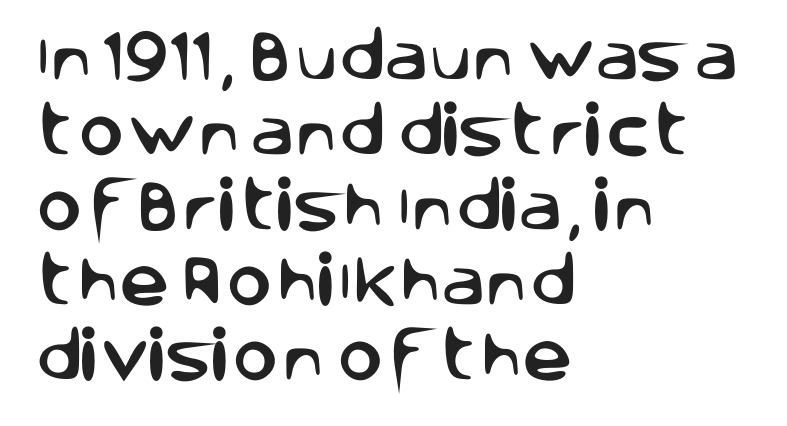
{"serif": "no", "italic": "no", "width": "normal", "stroke_contrast": "low", "x_height": "large", "monospaced": "no", "underline": "no", "align": "left", "line_spacing": "normal", "line_spacing_ratio": 1.34, "letter_spacing": "normal", "letter_spacing_em": 0.0, "glyph_px": 56}
